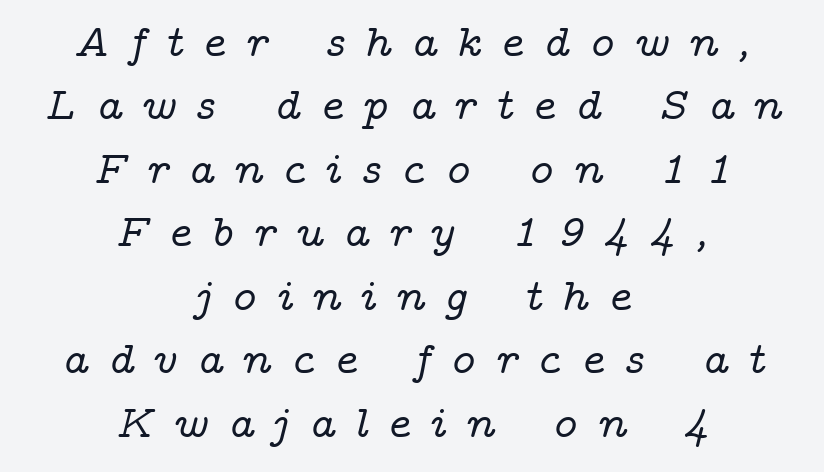
The image shows 45 px wide serif type, italic (leaning right); set centered, normal line spacing (1.41x), unusually wide letter spacing (+0.41 em), not underlined; low stroke contrast and a medium x-height.
